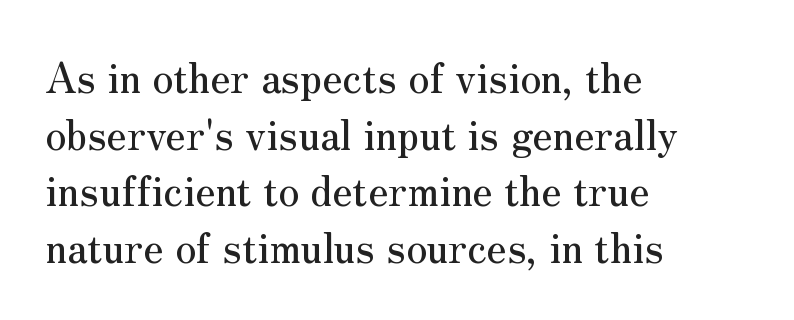
Q: Is the text italic (slanted)? A: No, it is upright.
Q: Is the typeface a serif or a sans-serif typeface? A: Serif.
Q: Is the text underlined? A: No.
Q: How is the paragraph aligned? A: Left-aligned.
Q: Is the spacing between letters normal or unusually wide? A: Normal.
Q: Is the spacing between lines tight, normal or loose? A: Normal.
Q: Width (condensed, normal, or wide)? A: Normal.
Q: Stroke contrast? A: Medium.
Q: x-height? A: Small.
Q: Monospaced? A: No.
